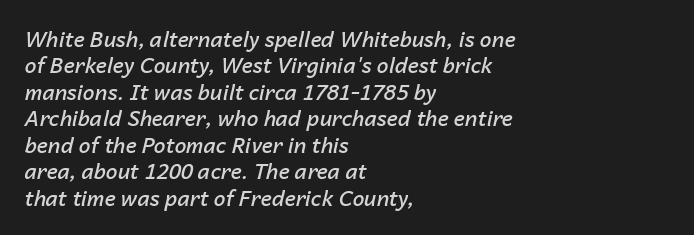
The image shows 21 px text type, italic (leaning right); set left-aligned, normal line spacing (1.26x), normal letter spacing, not underlined.
